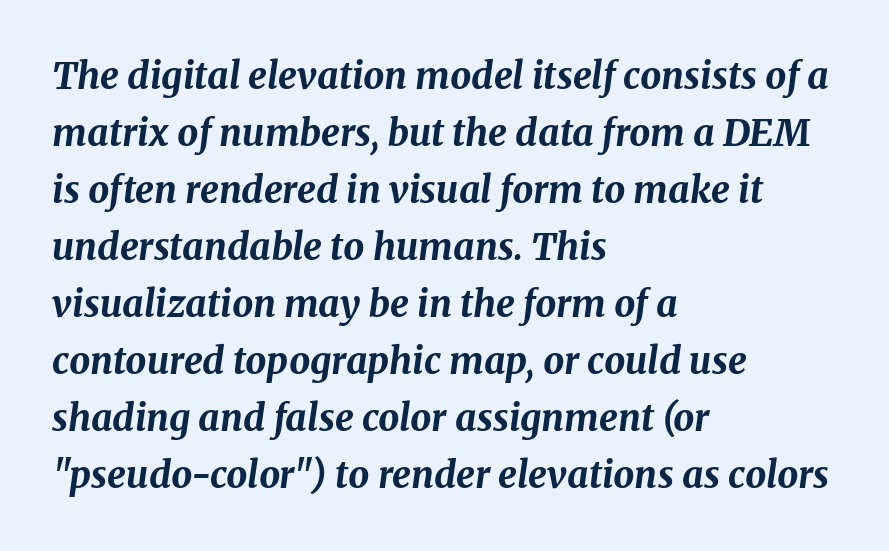
The image shows 37 px bold type, italic (leaning right); set left-aligned, normal line spacing (1.54x), normal letter spacing, not underlined; medium stroke contrast and a medium x-height.
